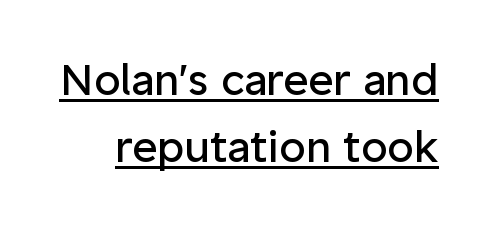
Proportional: the letters do not fall into vertical columns. The face used here is rendered with its standard letterfit. In terms of letterform style, serifs are entirely absent. Nope, not italic — everything's standing straight.
